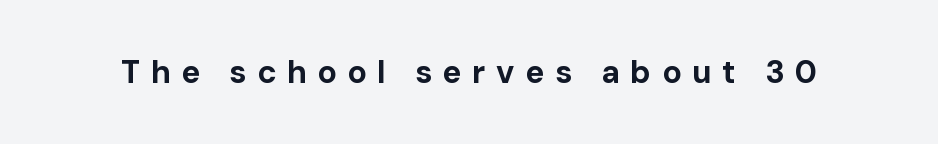
Q: Is the text bold? A: Yes.
Q: Is the text italic (slanted)? A: No, it is upright.
Q: Is the typeface a serif or a sans-serif typeface? A: Sans-serif.
Q: Is the text underlined? A: No.
Q: Is the spacing between letters normal or unusually wide? A: Unusually wide.
Q: Width (condensed, normal, or wide)? A: Normal.
Q: Stroke contrast? A: Low.
Q: x-height? A: Medium.
Q: Monospaced? A: No.
